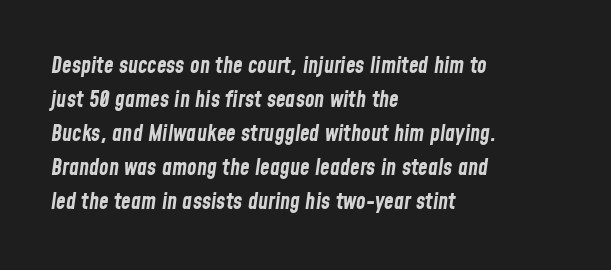
The image shows 22 px bold type, italic (leaning right); set left-aligned, normal line spacing (1.55x), normal letter spacing, not underlined.
